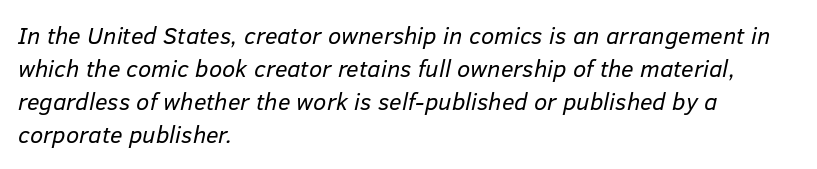
The image shows 24 px text type, italic (leaning right); set left-aligned, normal line spacing (1.38x), normal letter spacing, not underlined.
